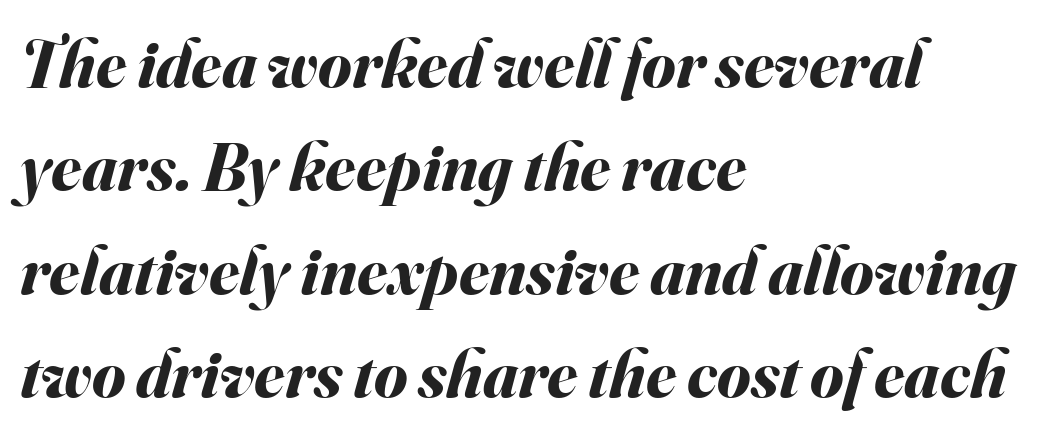
Q: Is the text bold? A: Yes.
Q: Is the text italic (slanted)? A: Yes, it leans right by about 16 degrees.
Q: Is the text underlined? A: No.
Q: How is the paragraph aligned? A: Left-aligned.
Q: Is the spacing between letters normal or unusually wide? A: Normal.
Q: Is the spacing between lines tight, normal or loose? A: Normal.
Q: Width (condensed, normal, or wide)? A: Normal.
Q: Stroke contrast? A: Medium.
Q: x-height? A: Small.
Q: Monospaced? A: No.
